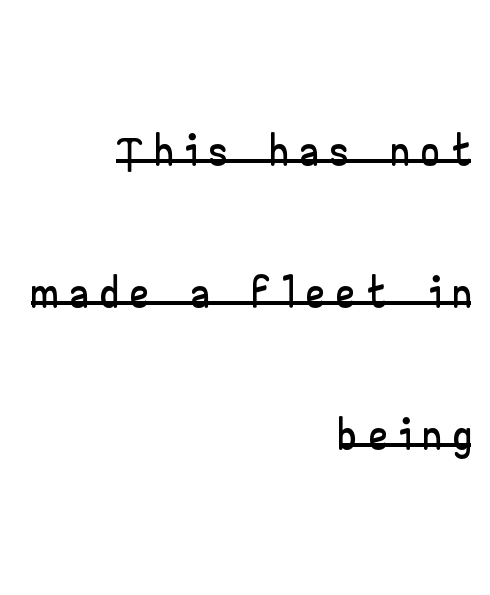
Q: Is the text italic (slanted)? A: No, it is upright.
Q: Is the typeface a serif or a sans-serif typeface? A: Sans-serif.
Q: Is the text underlined? A: Yes.
Q: How is the paragraph aligned? A: Right-aligned.
Q: Is the spacing between letters normal or unusually wide? A: Unusually wide.
Q: Is the spacing between lines tight, normal or loose? A: Loose.
Q: Width (condensed, normal, or wide)? A: Wide.
Q: Stroke contrast? A: Low.
Q: x-height? A: Small.
Q: Monospaced? A: No.
